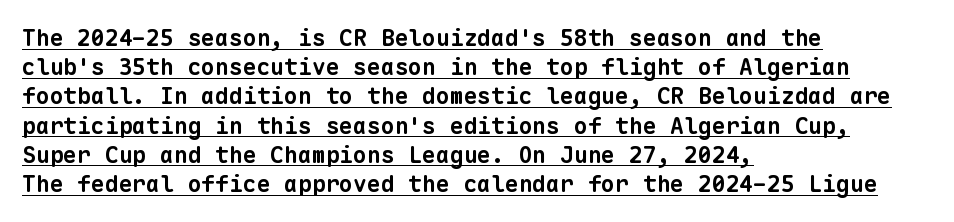
Rows of type keep a routine distance in the vertical direction. The paragraph shown leans on its left margin. These characters rest on top of a visible drawn line. The face used here is rendered with its standard letterfit. This is heavy type, rendered in bold.
